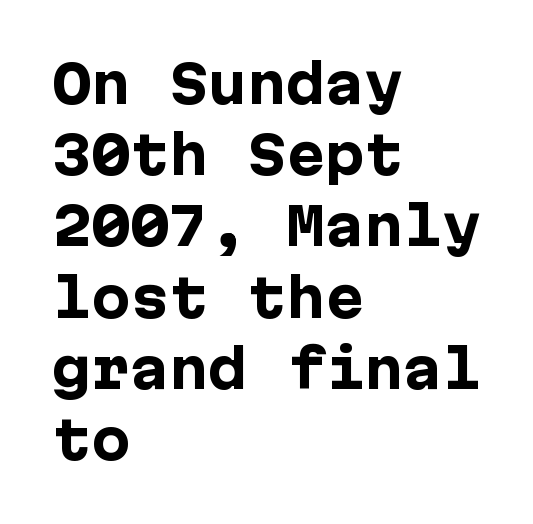
A roman cut, with each character standing at attention. This block has exactly the height ordinary leading produces. Only glyphs here, with clear space below each row. Line starts are locked; line ends wander. Look at the tracking — it's just the regular setting, nothing added.
